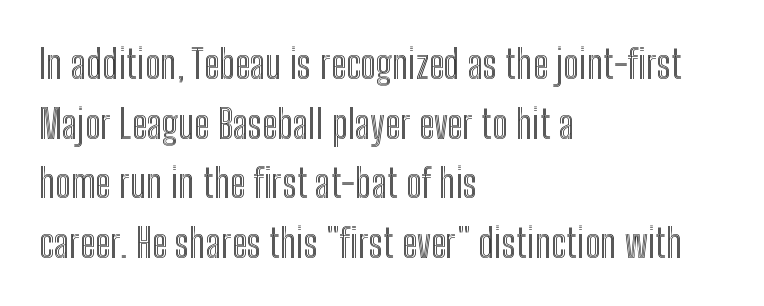
The image shows 40 px condensed type, upright; set left-aligned, normal line spacing (1.49x), normal letter spacing, not underlined; a medium x-height.
